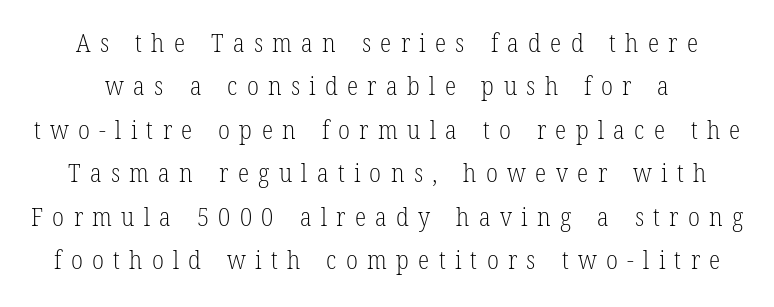
The image shows 26 px text type, upright; set normal line spacing (1.67x), unusually wide letter spacing (+0.36 em), not underlined.
